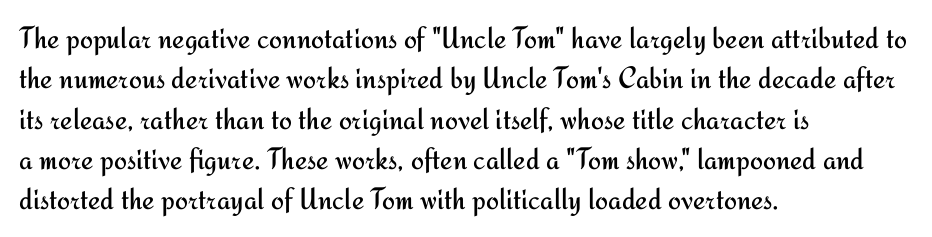
Q: Is the text bold? A: No.
Q: Is the text italic (slanted)? A: No, it is upright.
Q: Is the typeface a serif or a sans-serif typeface? A: Sans-serif.
Q: Is the text underlined? A: No.
Q: How is the paragraph aligned? A: Left-aligned.
Q: Is the spacing between letters normal or unusually wide? A: Normal.
Q: Is the spacing between lines tight, normal or loose? A: Normal.
Q: Width (condensed, normal, or wide)? A: Normal.
Q: Stroke contrast? A: Medium.
Q: x-height? A: Small.
Q: Monospaced? A: No.
